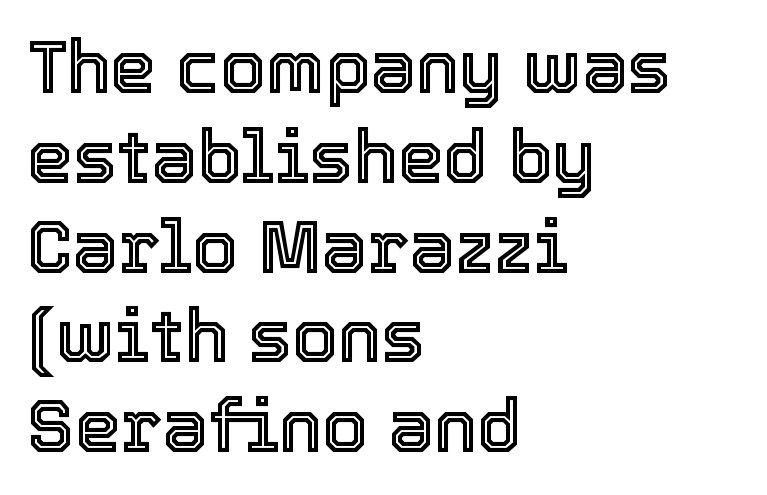
Q: Is the text italic (slanted)? A: No, it is upright.
Q: Is the text underlined? A: No.
Q: How is the paragraph aligned? A: Left-aligned.
Q: Is the spacing between letters normal or unusually wide? A: Normal.
Q: Width (condensed, normal, or wide)? A: Normal.
Q: x-height? A: Medium.
Q: Monospaced? A: No.
